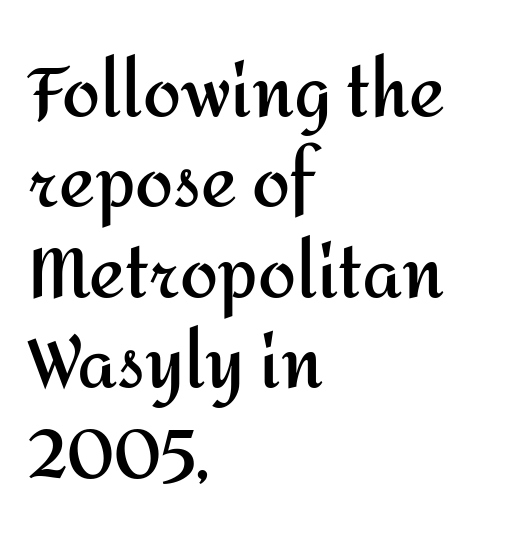
Character widths vary here, with narrow letters taking less room than wide ones. Its strokes are broad and dark, the hallmark of bold type. Serifs: no, the terminals of the letterforms are clean. Short note: letters normally spaced. The passage shown stacks its lines at a standard gap. These lines stack with their left ends in a neat column.
